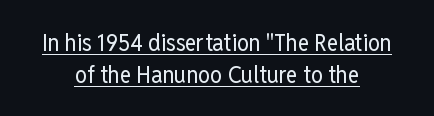
Has an underline been added? It has. The setting favours the middle, as headings and verse often do. Vertical spacing — default. A typesetter would mark this as roman, not italic.
